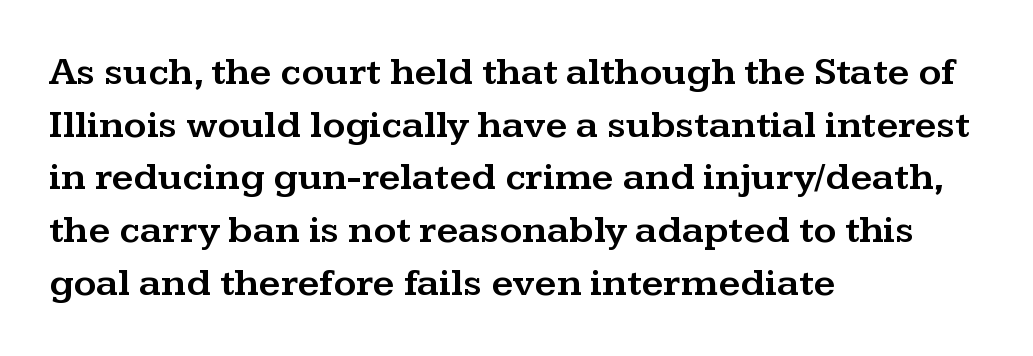
The line-height multiplier appears to be the usual default. The passage shown is typed in a proportional face where columns would drift. The space beneath each line is pristine and unruled. Check where the strokes stop: tiny serifs finish them off. Each word holds together tightly as a unit, with standard inter-letter gaps.
